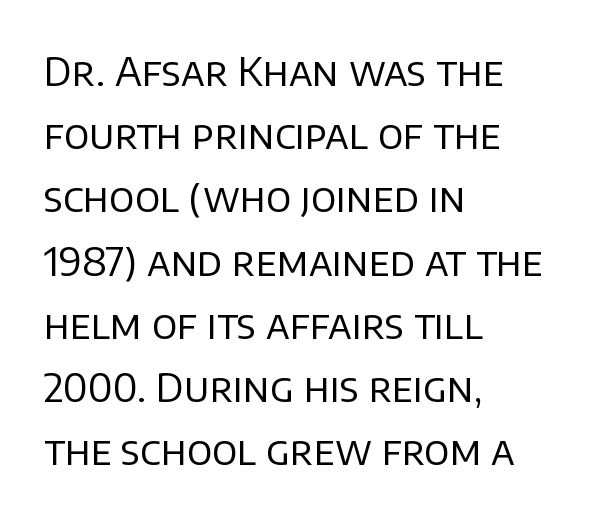
Think standard paragraph weight, or any step lighter than that. Note the varied advance widths — an 'i' is clearly narrower than an 'm'. Designer's note — italics off, roman on. These lines keep a tight, regular rhythm from letter to letter. The paragraph shown leans on its left margin.
